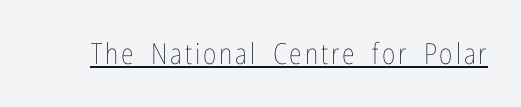
The image shows 29 px thin, condensed type, upright; set underlined; low stroke contrast and a medium x-height.
